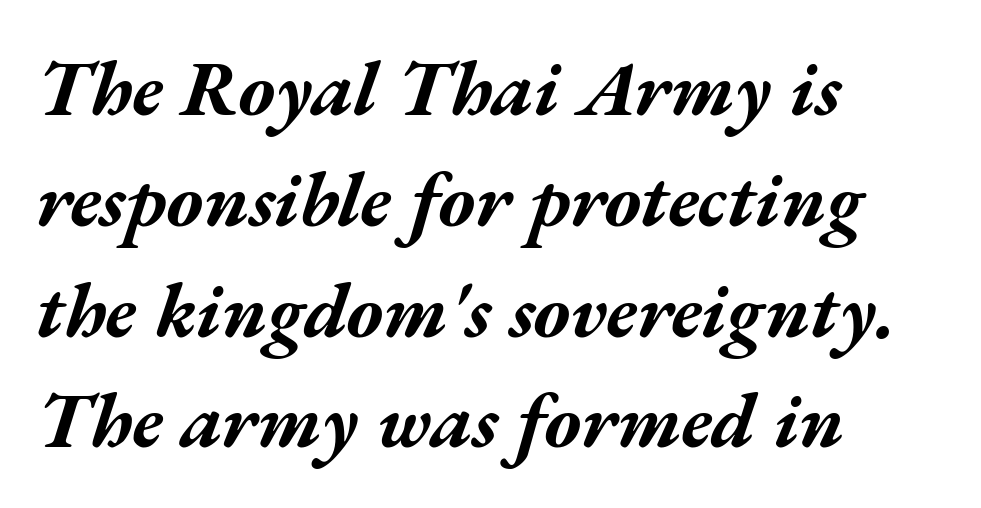
A typesetter would call this proportional, since set widths differ per character. The lines sit at an ordinary, default distance from one another. Weight check: bold — yes, fully. Rule under the text: the space is simply empty.
